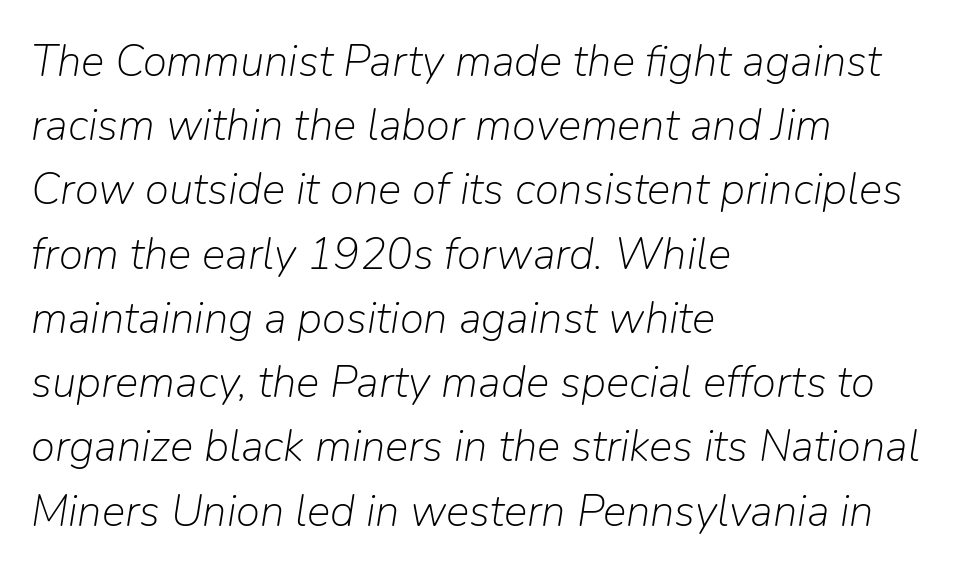
{"italic": "yes", "lean": "right", "slant_degrees": 9, "bold": "no", "weight": "light", "width": "normal", "stroke_contrast": "low", "x_height": "medium", "monospaced": "no", "underline": "no", "align": "left", "line_spacing": "normal", "line_spacing_ratio": 1.46, "letter_spacing": "normal", "letter_spacing_em": 0.0, "glyph_px": 44}
